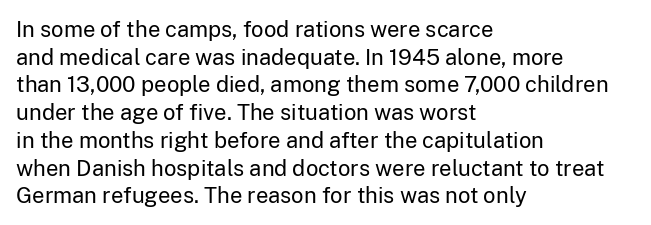
The image shows 22 px text type, upright; set left-aligned, normal line spacing (1.26x), normal letter spacing, not underlined.
